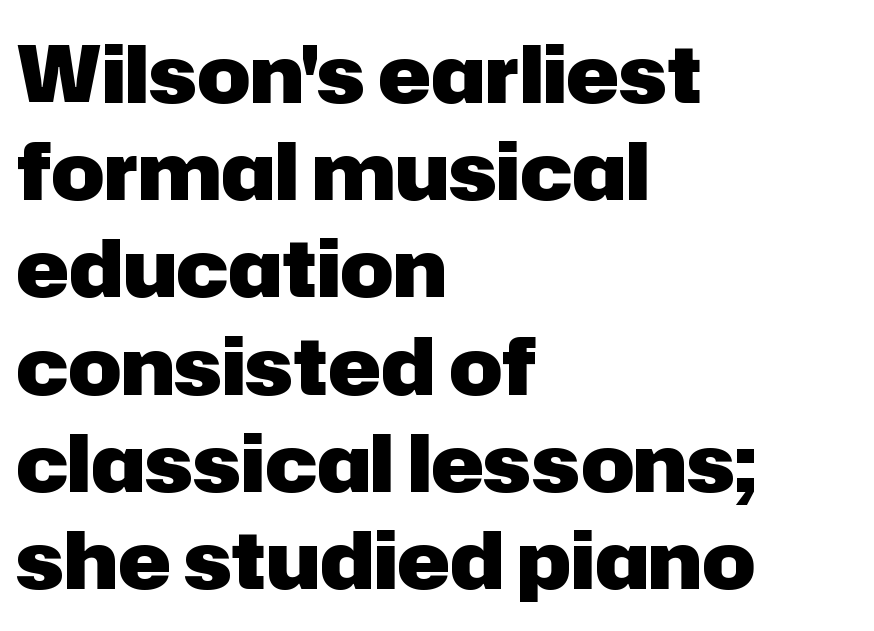
Q: Is the text bold? A: Yes.
Q: Is the text italic (slanted)? A: No, it is upright.
Q: Is the typeface a serif or a sans-serif typeface? A: Sans-serif.
Q: Is the text underlined? A: No.
Q: How is the paragraph aligned? A: Left-aligned.
Q: Is the spacing between letters normal or unusually wide? A: Normal.
Q: Width (condensed, normal, or wide)? A: Normal.
Q: Stroke contrast? A: Low.
Q: x-height? A: Medium.
Q: Monospaced? A: No.
